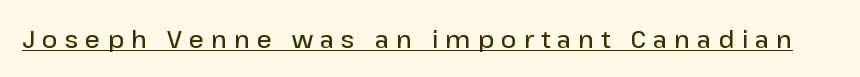
{"italic": "no", "bold": "semi", "underline": "yes", "letter_spacing": "wide", "letter_spacing_em": 0.29, "glyph_px": 24}
